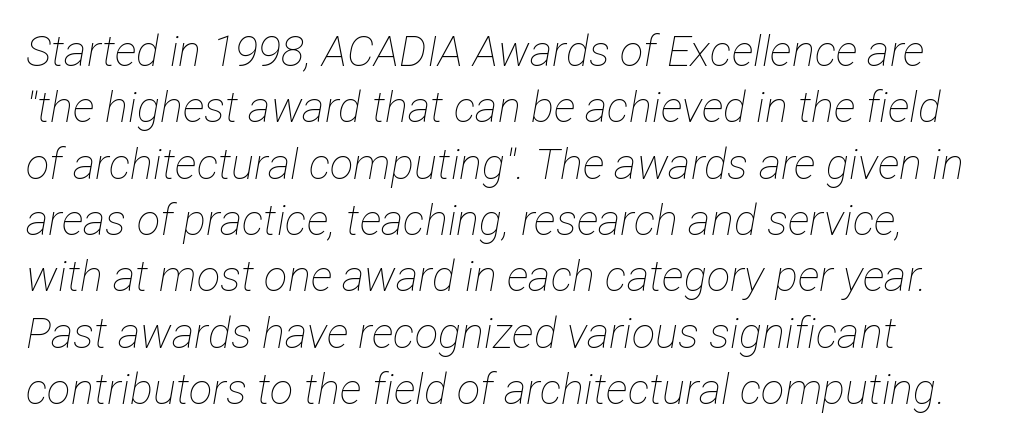
Q: Is the text bold? A: No.
Q: Is the text italic (slanted)? A: Yes, it leans right by about 12 degrees.
Q: Is the text underlined? A: No.
Q: Is the spacing between letters normal or unusually wide? A: Normal.
Q: Is the spacing between lines tight, normal or loose? A: Normal.
Q: Width (condensed, normal, or wide)? A: Condensed.
Q: Stroke contrast? A: Low.
Q: x-height? A: Medium.
Q: Monospaced? A: No.
